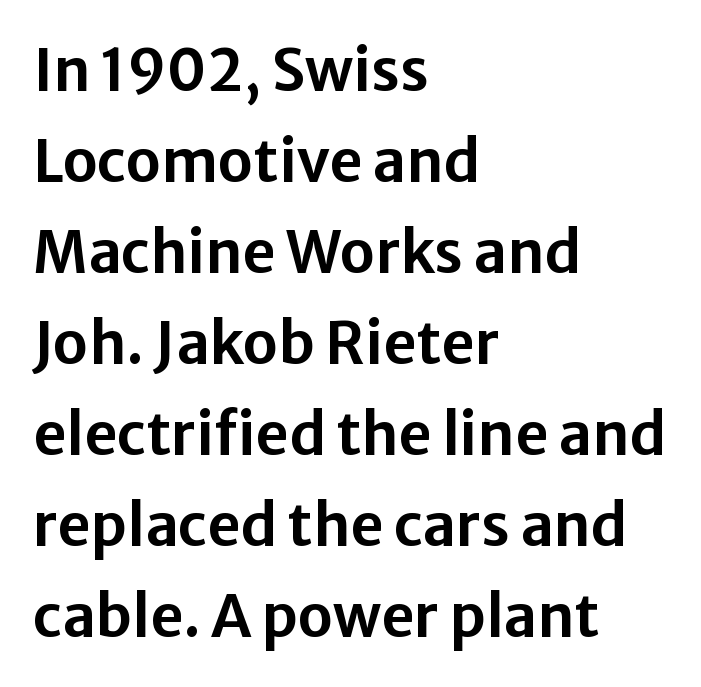
The image shows 58 px sans-serif type, upright; set left-aligned, normal line spacing (1.57x), normal letter spacing, not underlined; low stroke contrast and a medium x-height.
